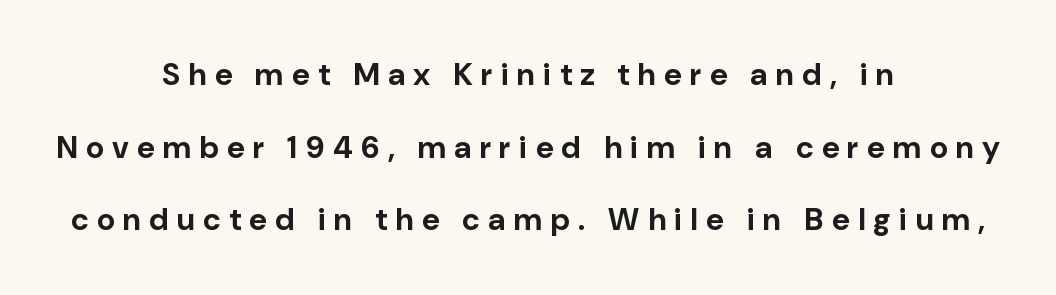
{"serif": "no", "italic": "no", "bold": "yes", "weight": "bold", "width": "normal", "stroke_contrast": "low", "x_height": "medium", "monospaced": "no", "underline": "no", "align": "center", "line_spacing": "loose", "line_spacing_ratio": 2.34, "letter_spacing": "wide", "letter_spacing_em": 0.27, "glyph_px": 31}
